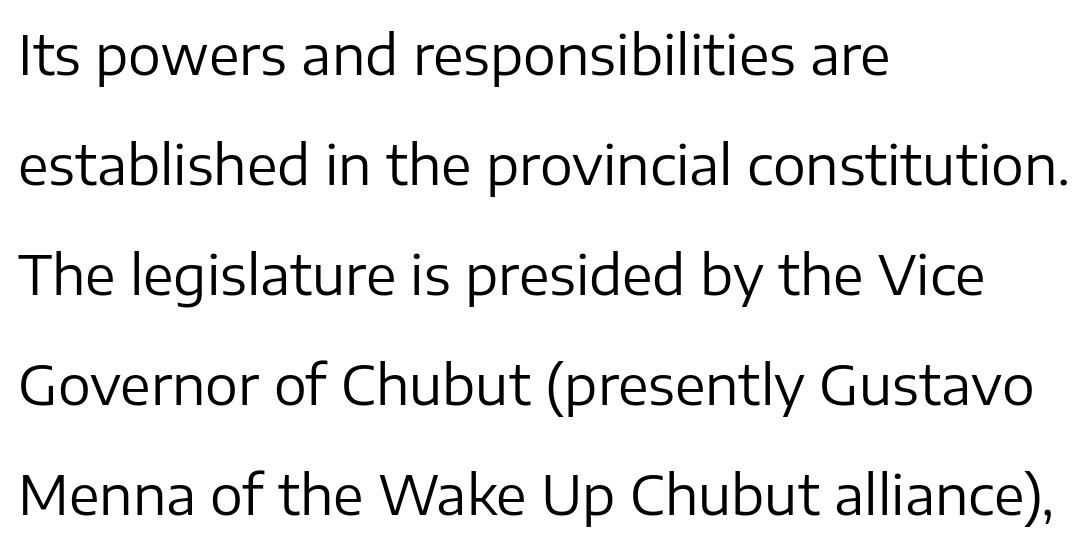
{"serif": "no", "italic": "no", "bold": "no", "weight": "regular", "width": "normal", "stroke_contrast": "low", "x_height": "medium", "monospaced": "no", "underline": "no", "align": "left", "line_spacing": "loose", "line_spacing_ratio": 2.0, "letter_spacing": "normal", "letter_spacing_em": 0.0, "glyph_px": 55}
